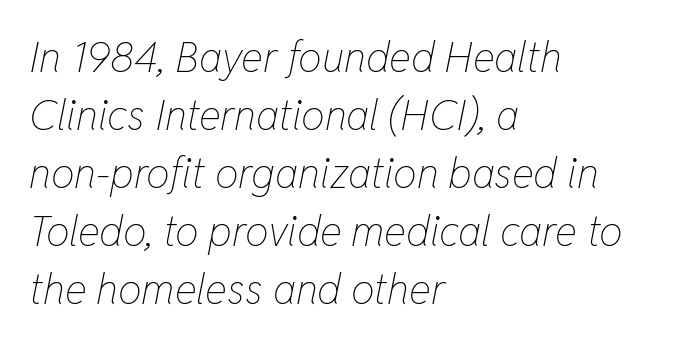
Tracking here is standard; glyphs follow each other at the usual distance. Each row of text sits above clean, open space. On a weight scale, this lands at 450 or below. Each letter keeps its own natural width here, so spacing adapts to shape. Which margin do the lines hug? The left one — the right edge is uneven. The lines sit at an ordinary, default distance from one another.
